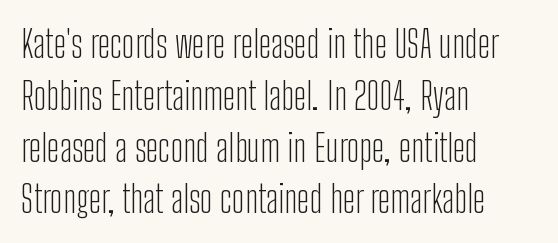
This sample keeps an unexceptional amount of space between lines. Glyph-to-glyph distance matches everyday printed text. The strip under each line holds only bare page. Unlike italic type, these characters show no tilt at all.
